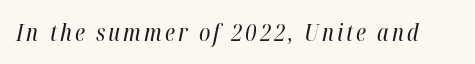
The image shows 23 px text type, italic (leaning right); set not underlined.
